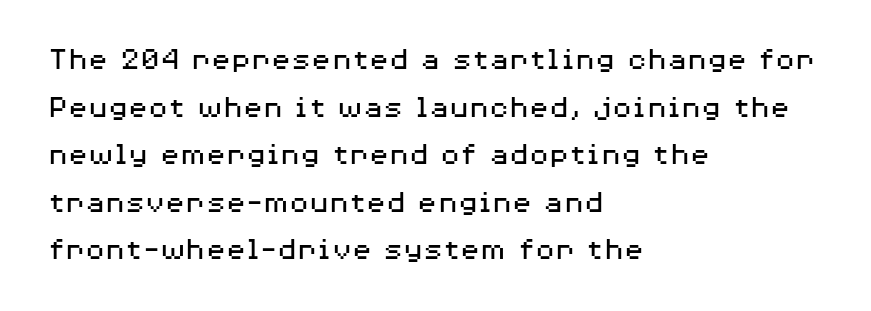
The typeface has the unassuming heft of standard copy or less. These lines keep a tight, regular rhythm from letter to letter. How would I describe the line gaps? Plain and ordinary. It's the straight-up-and-down kind of type.
